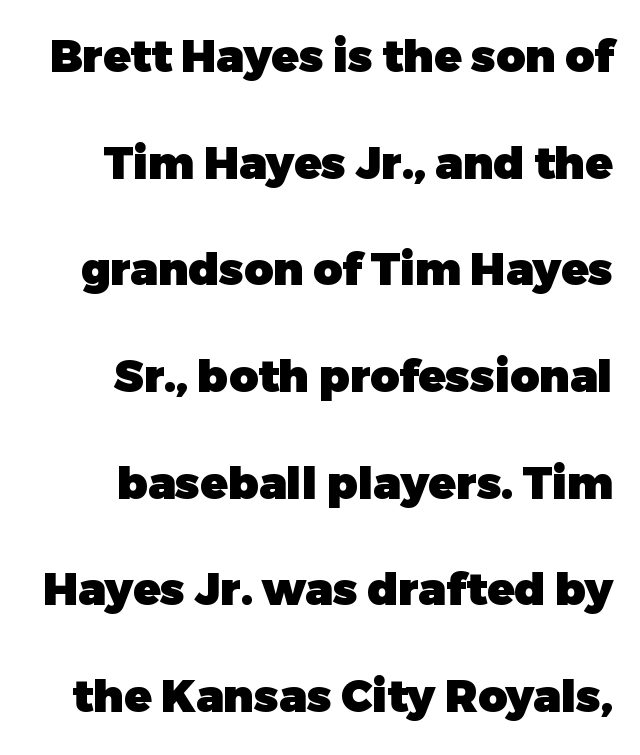
Q: Is the text bold? A: Yes.
Q: Is the text italic (slanted)? A: No, it is upright.
Q: Is the typeface a serif or a sans-serif typeface? A: Sans-serif.
Q: Is the text underlined? A: No.
Q: Is the spacing between letters normal or unusually wide? A: Normal.
Q: Is the spacing between lines tight, normal or loose? A: Loose.
Q: Width (condensed, normal, or wide)? A: Normal.
Q: Stroke contrast? A: Low.
Q: x-height? A: Medium.
Q: Monospaced? A: No.
